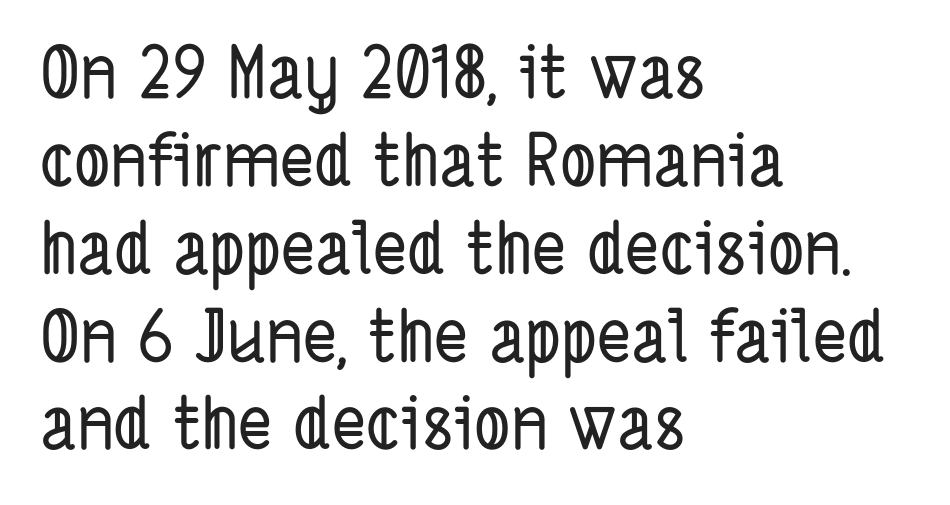
The image shows 72 px condensed sans-serif type; set left-aligned, line spacing 1.22x, normal letter spacing, not underlined; low stroke contrast and a medium x-height.
